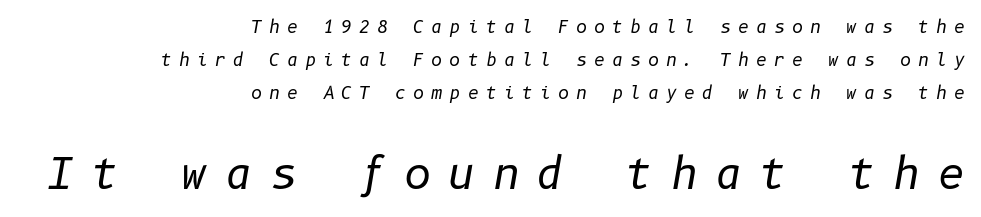
The image shows 42 px regular-weight type, italic (leaning right); set right-aligned, loose line spacing (1.93x), unusually wide letter spacing (+0.41 em), not underlined; the second (bottom) block is 2.47x larger; low stroke contrast and a medium x-height.
